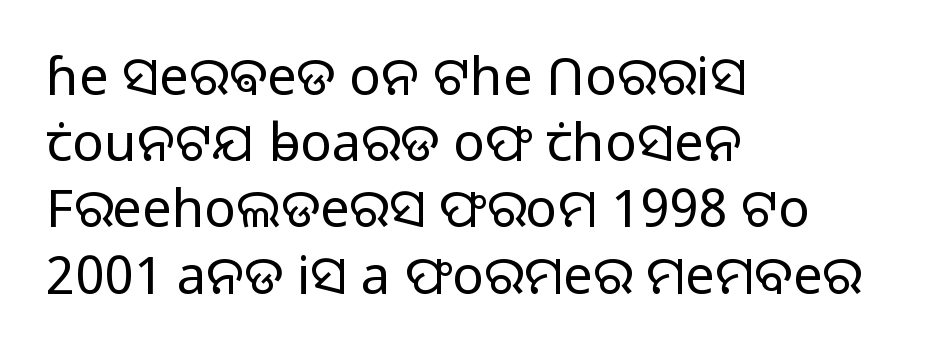
Unbolded letterforms with no extra heft. Designer's note — italics off, roman on. Honestly, there is no underline to notice here at all. If you drew a ruler down the left edge, every line would touch it.
